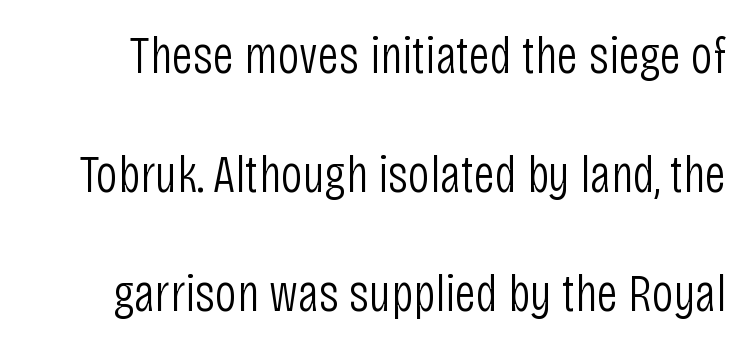
{"serif": "no", "italic": "no", "bold": "no", "weight": "light", "width": "condensed", "stroke_contrast": "low", "x_height": "large", "monospaced": "no", "underline": "no", "line_spacing": "loose", "line_spacing_ratio": 2.2, "letter_spacing": "normal", "letter_spacing_em": 0.0, "glyph_px": 54}
